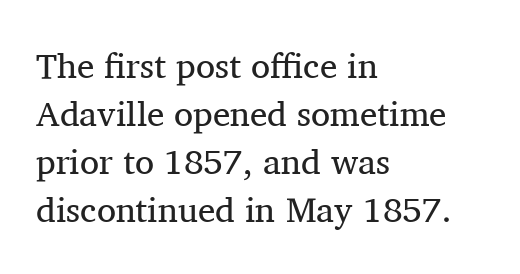
{"serif": "yes", "italic": "no", "bold": "no", "weight": "regular", "width": "normal", "stroke_contrast": "medium", "x_height": "medium", "monospaced": "no", "underline": "no", "align": "left", "line_spacing": "normal", "line_spacing_ratio": 1.37, "letter_spacing": "normal", "letter_spacing_em": 0.0, "glyph_px": 35}
